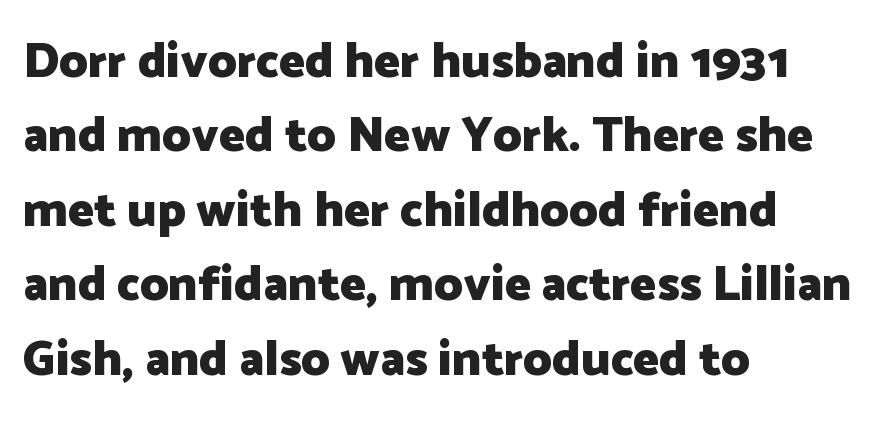
Letter spacing: default. This sample has the flowing, uneven cadence of proportional lettering. A full-strength bold gives these letters their thick strokes. Does the type have serifs? No, each stem ends abruptly. Does the copy run flush right? No — it runs flush left. This is the regular roman posture of the typeface.
